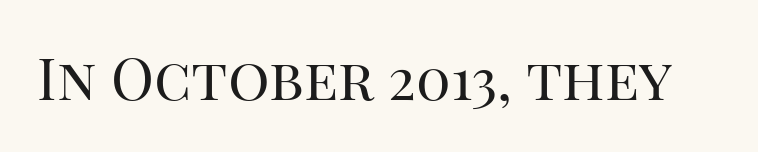
{"serif": "yes", "italic": "no", "bold": "no", "weight": "regular", "width": "normal", "stroke_contrast": "high", "x_height": "large", "monospaced": "no", "underline": "no", "letter_spacing": "normal", "letter_spacing_em": 0.0, "glyph_px": 58}
